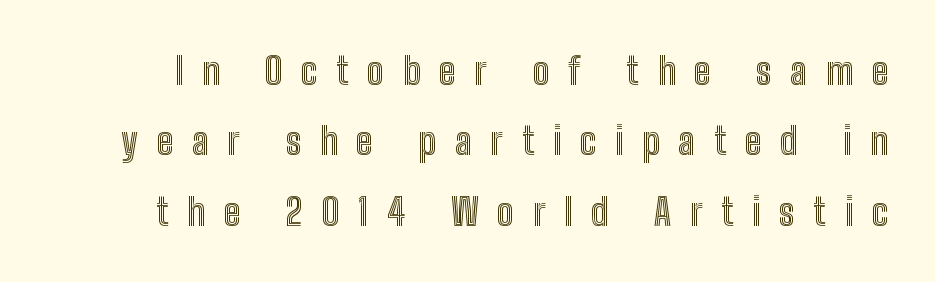
The image shows 38 px condensed type, upright; set line spacing 1.85x, unusually wide letter spacing (+0.49 em), not underlined; a medium x-height.
